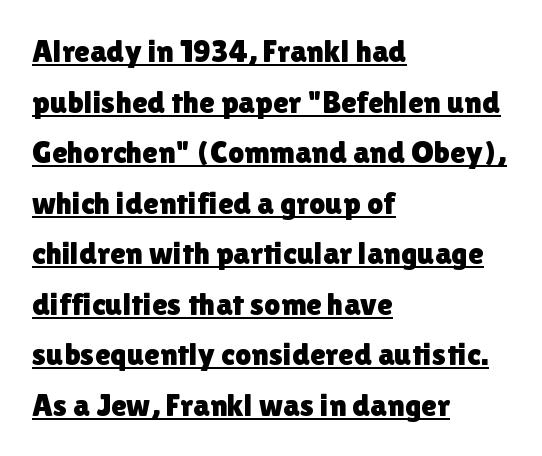
The passage shown stacks its lines at a standard gap. The passage shown is typed in a proportional face where columns would drift. The setting favours the left margin, as ordinary paragraphs usually do. Ascenders rise straight up at ninety degrees. Decoration check: the copy is underlined. I'd call this a sans setting — the letters go barefoot.
